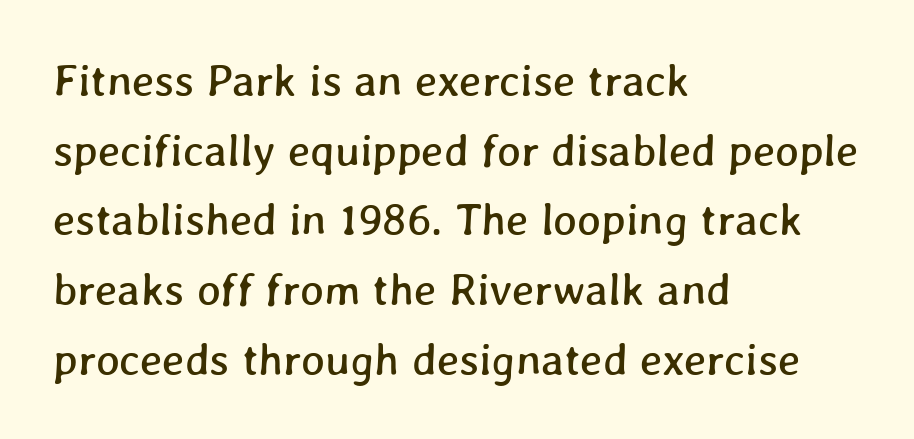
{"width": "normal", "stroke_contrast": "low", "x_height": "medium", "monospaced": "no", "underline": "no", "align": "left", "line_spacing": "normal", "line_spacing_ratio": 1.55, "letter_spacing": "normal", "letter_spacing_em": 0.0, "glyph_px": 45}
